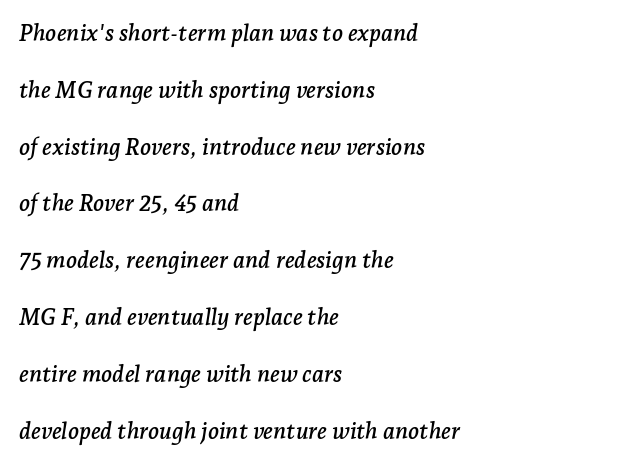
Q: Is the text italic (slanted)? A: Yes, it leans right by about 7 degrees.
Q: Is the text underlined? A: No.
Q: How is the paragraph aligned? A: Left-aligned.
Q: Is the spacing between letters normal or unusually wide? A: Normal.
Q: Is the spacing between lines tight, normal or loose? A: Loose.
